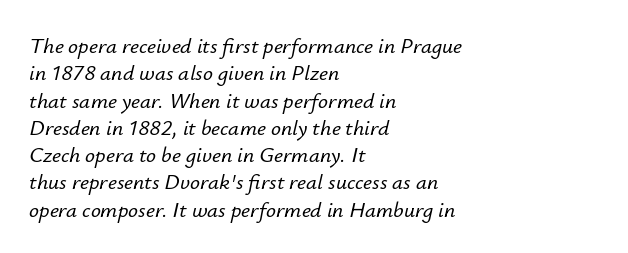
These lines stack with their left ends in a neat column. The strip under each line holds only bare page. Default kerning and tracking; the words read as compact shapes. Emphasis-style slanted type is in use.
